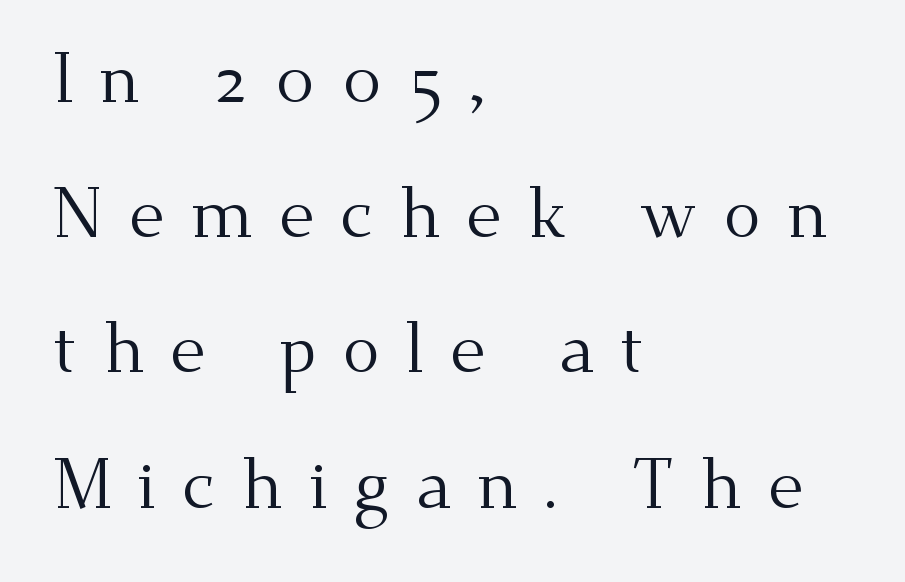
Quick note: not italic, upright. The face used here is seriffed, in the tradition of book romans. This sample has the flowing, uneven cadence of proportional lettering. Compared with a typical body face, this is equally light or lighter still. Descenders hang freely into open space. What stands out about the letter spacing? Its width — letters are far apart.
